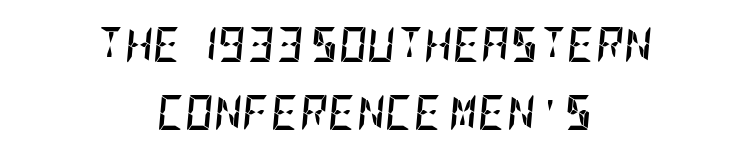
{"italic": "yes", "lean": "right", "slant_degrees": 5, "bold": "yes", "weight": "semibold", "width": "condensed", "stroke_contrast": "low", "x_height": "large", "underline": "no", "align": "center", "line_spacing": "loose", "line_spacing_ratio": 1.95, "letter_spacing": "normal", "letter_spacing_em": 0.0, "glyph_px": 35}
